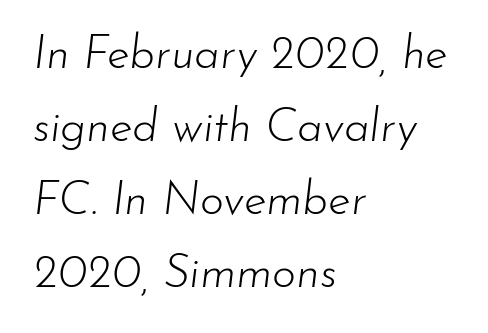
The lines sit at an ordinary, default distance from one another. The face used here is proportionally spaced, like ordinary book or web type. The space directly below the letters is spotless. Observe the ordinary spacing: letters are neighbours, not strangers. A quiet, ordinary-to-light weight characterises the typeface. Is the block centered? No — it sits flush against the left margin.
